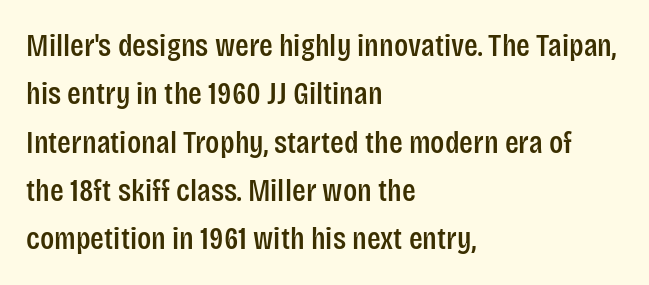
Unmarked baselines from the first word to the last. The lettering holds an erect, upright posture throughout. The lines in this sample share a left origin and differ only in where they stop. You can tell from the bare stems that sans-serif type was used. The line-height multiplier appears to be the usual default. Spacing verdict: proportional, widths tailored to each character.
